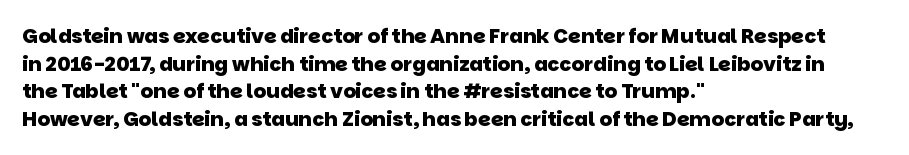
{"bold": "yes", "underline": "no", "align": "left", "line_spacing": "normal", "line_spacing_ratio": 1.38, "letter_spacing": "normal", "letter_spacing_em": 0.0, "glyph_px": 20}
